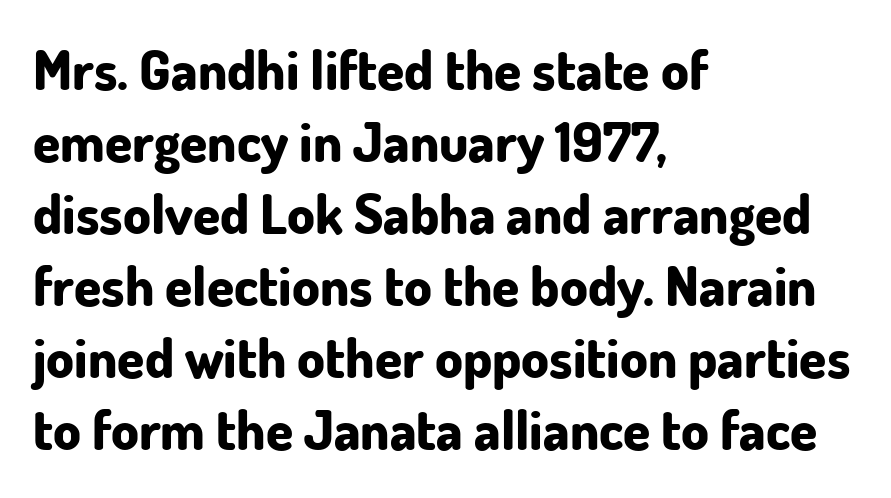
Regular leading. Plenty of ink on the page — the face is bold. Ascenders rise straight up at ninety degrees. Each letter keeps its own natural width here, so spacing adapts to shape.
